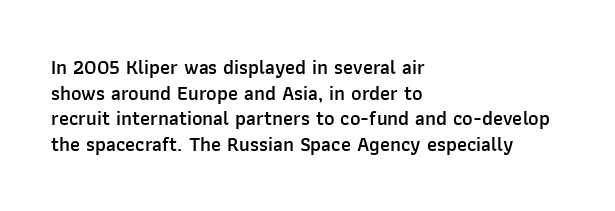
{"italic": "no", "bold": "semi", "underline": "no", "align": "left", "line_spacing": "normal", "line_spacing_ratio": 1.28, "letter_spacing": "normal", "letter_spacing_em": 0.0, "glyph_px": 20}
